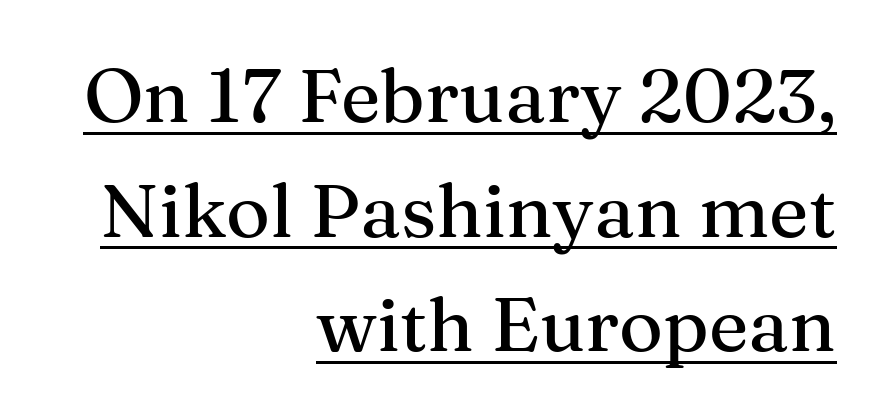
Posture: straight, roman, zero tilt. Type style note: has serifs. The horizontal fit of the characters is conventional and even. You could not count columns in this text — the font is proportionally spaced.
